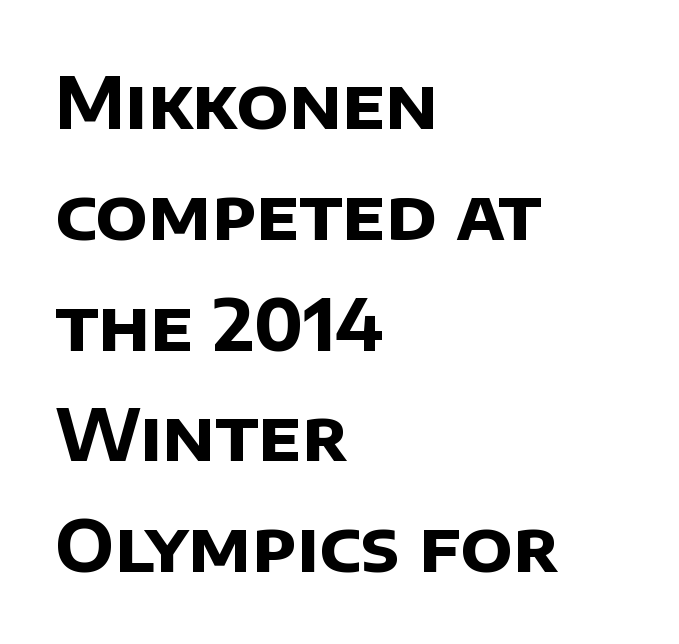
Q: Is the text bold? A: Yes.
Q: Is the typeface a serif or a sans-serif typeface? A: Sans-serif.
Q: Is the text underlined? A: No.
Q: How is the paragraph aligned? A: Left-aligned.
Q: Is the spacing between letters normal or unusually wide? A: Normal.
Q: Is the spacing between lines tight, normal or loose? A: Normal.
Q: Width (condensed, normal, or wide)? A: Normal.
Q: Stroke contrast? A: Low.
Q: x-height? A: Large.
Q: Monospaced? A: No.
